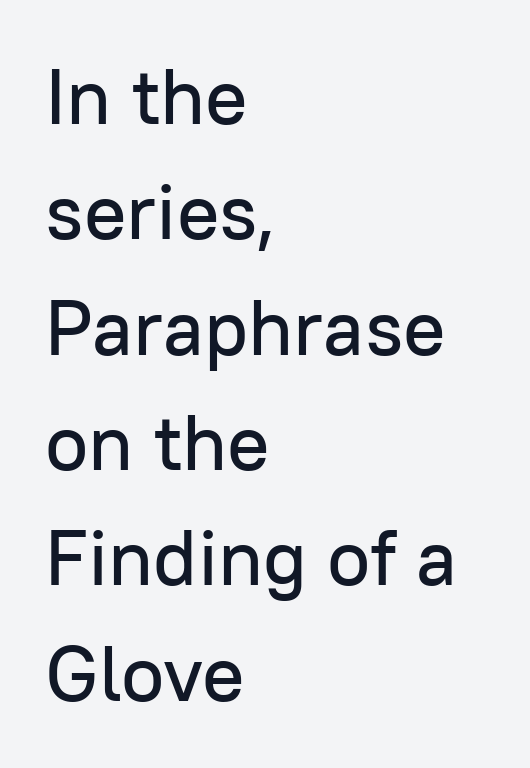
{"serif": "no", "italic": "no", "width": "normal", "stroke_contrast": "low", "x_height": "medium", "monospaced": "no", "underline": "no", "align": "left", "line_spacing": "normal", "line_spacing_ratio": 1.46, "letter_spacing": "normal", "letter_spacing_em": 0.0, "glyph_px": 79}
